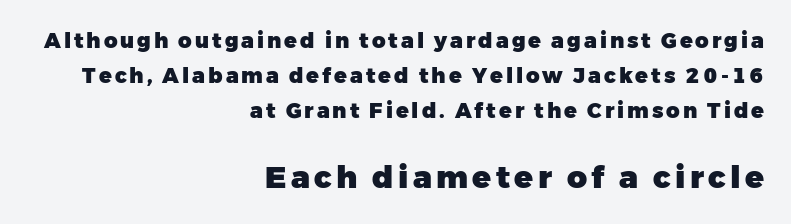
The image shows 31 px heavy sans-serif type, upright; set right-aligned, normal line spacing (1.67x), not underlined; the second (bottom) block is 1.48x larger; low stroke contrast and a medium x-height.
